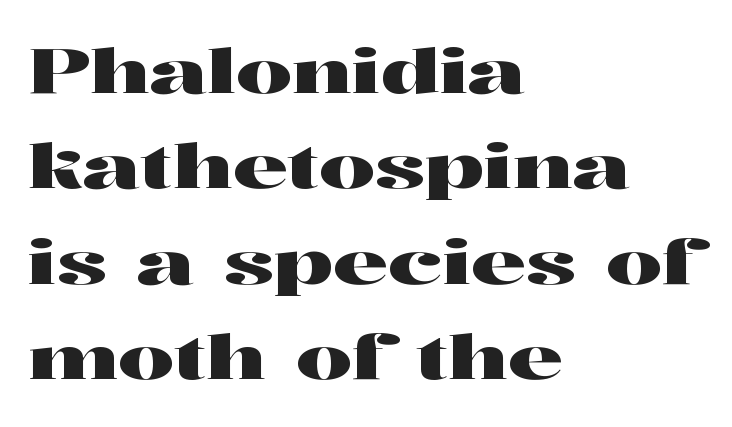
{"serif": "yes", "italic": "no", "width": "wide", "stroke_contrast": "high", "x_height": "medium", "monospaced": "no", "underline": "no", "align": "left", "line_spacing": "normal", "line_spacing_ratio": 1.54, "letter_spacing": "normal", "letter_spacing_em": 0.0, "glyph_px": 62}
